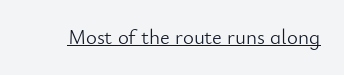
{"italic": "no", "bold": "no", "underline": "yes", "letter_spacing": "normal", "letter_spacing_em": 0.0, "glyph_px": 21}
